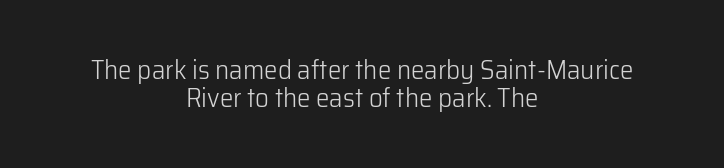
{"italic": "no", "bold": "no", "underline": "no", "align": "center", "line_spacing": "tight", "line_spacing_ratio": 1.04, "letter_spacing": "normal", "letter_spacing_em": 0.0, "glyph_px": 27}
